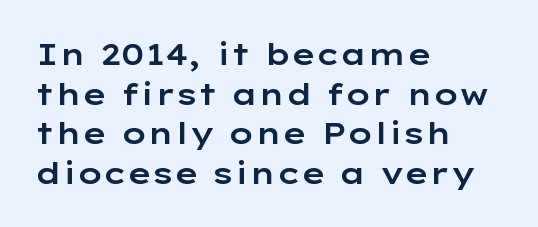
Q: Is the text italic (slanted)? A: No, it is upright.
Q: Is the typeface a serif or a sans-serif typeface? A: Sans-serif.
Q: Is the text underlined? A: No.
Q: How is the paragraph aligned? A: Left-aligned.
Q: Is the spacing between letters normal or unusually wide? A: Normal.
Q: Is the spacing between lines tight, normal or loose? A: Normal.
Q: Width (condensed, normal, or wide)? A: Wide.
Q: Stroke contrast? A: Low.
Q: x-height? A: Medium.
Q: Monospaced? A: No.
